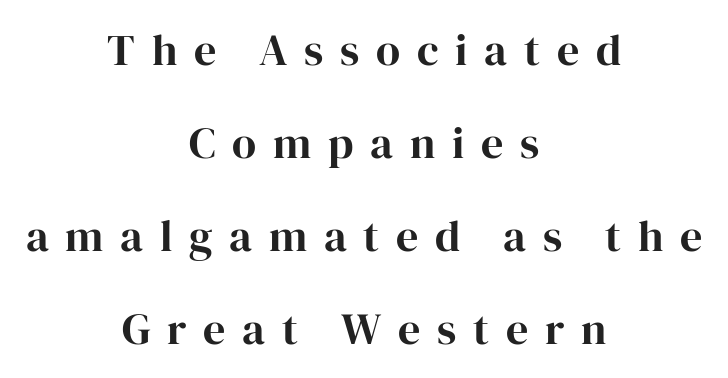
The image shows 44 px bold serif type, upright; set centered, loose line spacing (2.11x), unusually wide letter spacing (+0.38 em), not underlined; high stroke contrast and a medium x-height.
